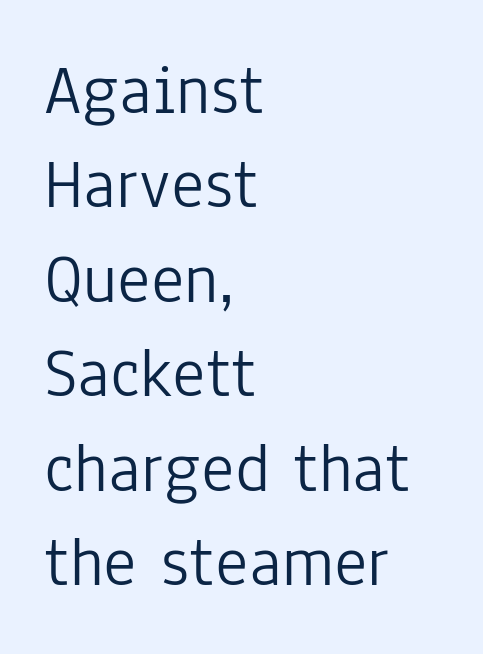
Q: Is the text bold? A: No.
Q: Is the text italic (slanted)? A: No, it is upright.
Q: Is the typeface a serif or a sans-serif typeface? A: Sans-serif.
Q: Is the text underlined? A: No.
Q: How is the paragraph aligned? A: Left-aligned.
Q: Is the spacing between letters normal or unusually wide? A: Normal.
Q: Is the spacing between lines tight, normal or loose? A: Normal.
Q: Width (condensed, normal, or wide)? A: Condensed.
Q: Stroke contrast? A: Low.
Q: x-height? A: Medium.
Q: Monospaced? A: No.
